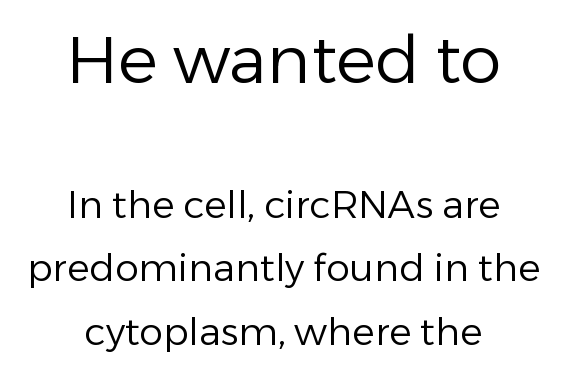
The typesetting does not lean heavy: it is not bold. The area under the type is left untouched. Glyph-to-glyph distance matches everyday printed text. Unlike italic type, these characters show no tilt at all.
